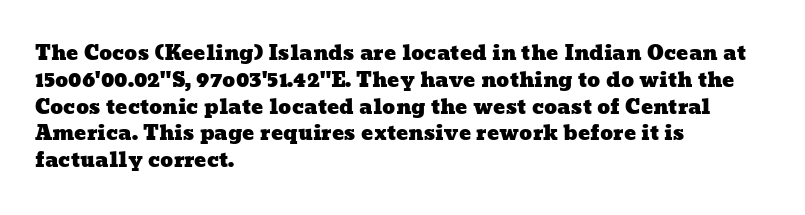
{"underline": "no", "align": "left", "line_spacing": "normal", "line_spacing_ratio": 1.34, "letter_spacing": "normal", "letter_spacing_em": 0.0, "glyph_px": 20}
